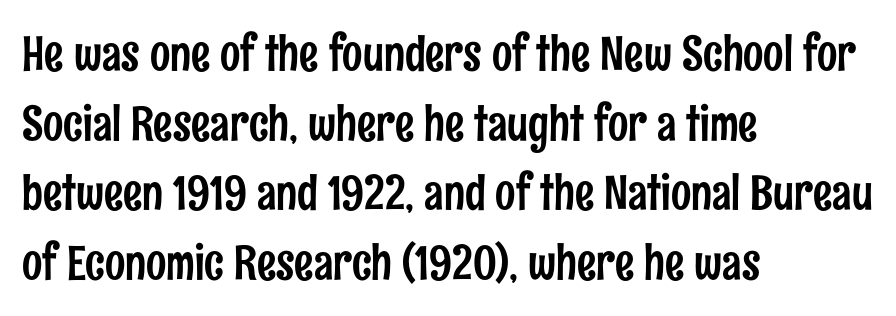
Beneath every word, the page is bare. This is roman type, the default non-slanted kind. Nothing unusual about the tracking: characters are spaced as the font intends. Typeset ragged right — the left edge is the straight one.
